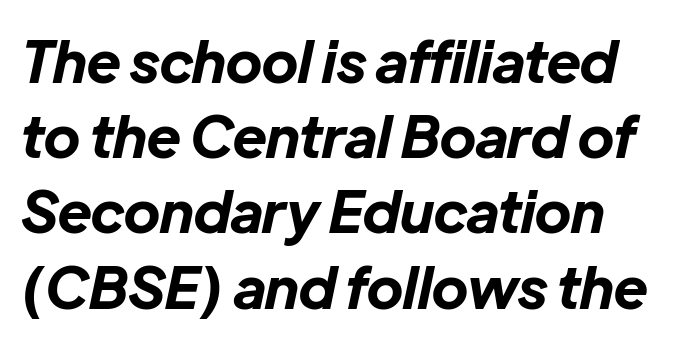
Q: Is the text bold? A: Yes.
Q: Is the text italic (slanted)? A: Yes, it leans right by about 12 degrees.
Q: Is the text underlined? A: No.
Q: Is the spacing between letters normal or unusually wide? A: Normal.
Q: Is the spacing between lines tight, normal or loose? A: Normal.
Q: Width (condensed, normal, or wide)? A: Normal.
Q: Stroke contrast? A: Low.
Q: x-height? A: Medium.
Q: Monospaced? A: No.
